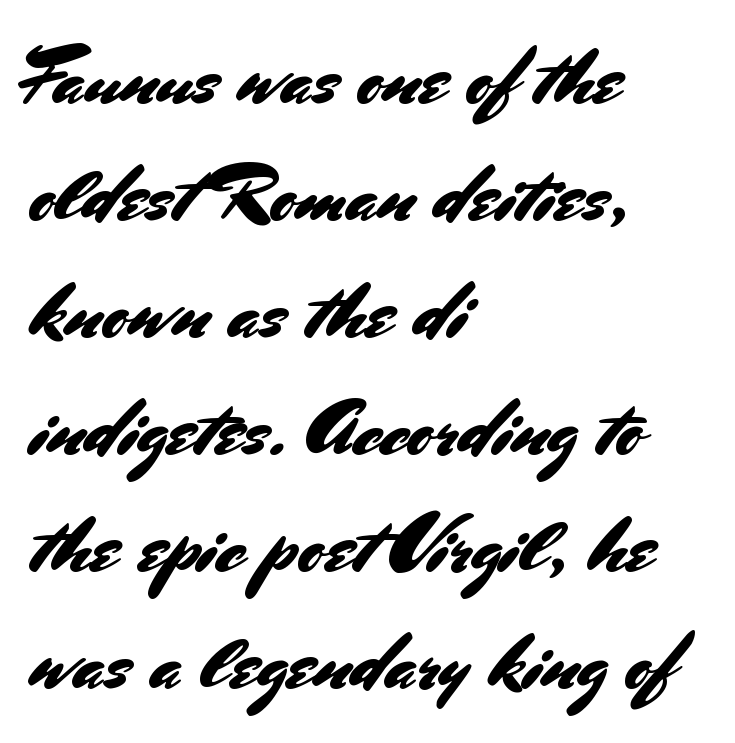
Type style note: lacks serifs. Rows of type keep a routine distance in the vertical direction. Left-aligned paragraph, ragged on the right. Only glyphs here, with clear space below each row. The face used here is proportionally spaced, like ordinary book or web type.
